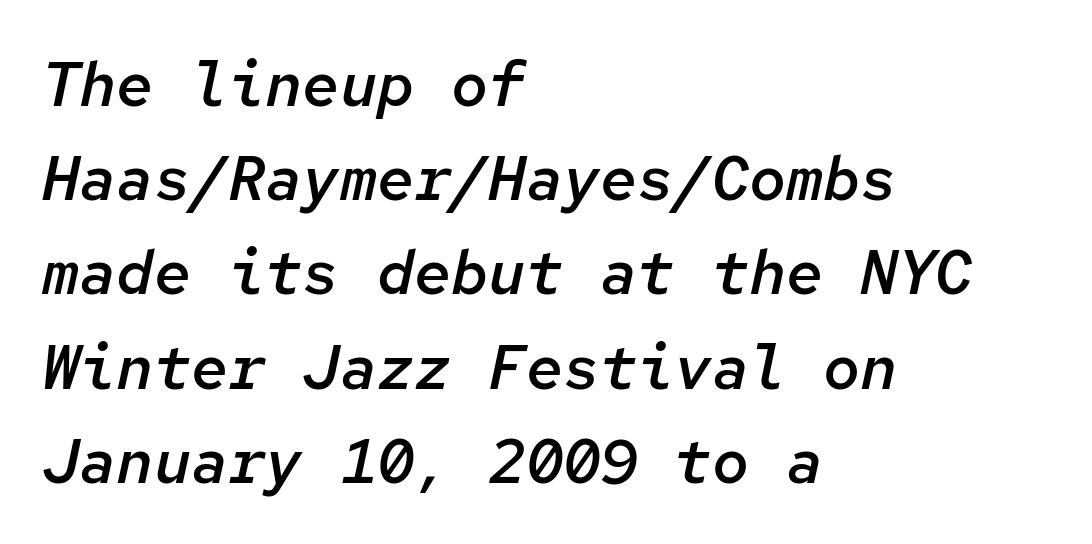
Q: Is the text bold? A: Semi-bold.
Q: Is the text italic (slanted)? A: Yes, it leans right by about 12 degrees.
Q: Is the text underlined? A: No.
Q: How is the paragraph aligned? A: Left-aligned.
Q: Is the spacing between letters normal or unusually wide? A: Normal.
Q: Is the spacing between lines tight, normal or loose? A: Normal.
Q: Width (condensed, normal, or wide)? A: Normal.
Q: Stroke contrast? A: Low.
Q: x-height? A: Medium.
Q: Monospaced? A: Yes.
